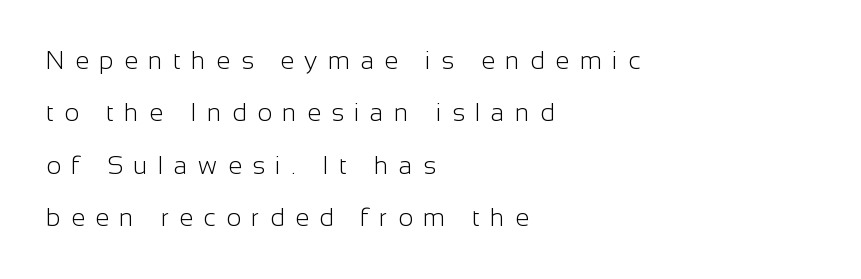
The rendering inserts visible extra space after every character. Stem width sits at or under what a default text font uses. This block would shrink considerably if given ordinary leading; it's expanded now. The type sits square on the baseline with zero lean. Type without underlining. Every row of glyphs begins at an identical x-position on the left.
